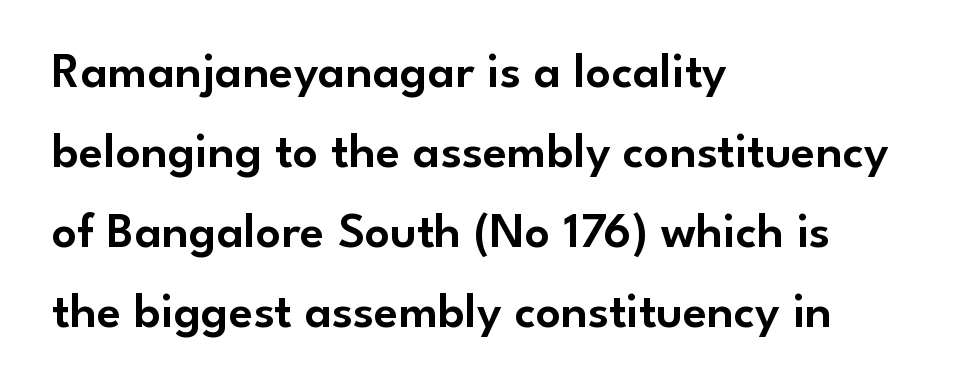
The image shows 50 px sans-serif type, upright; set left-aligned, normal line spacing (1.6x), normal letter spacing, not underlined; low stroke contrast and a small x-height.
